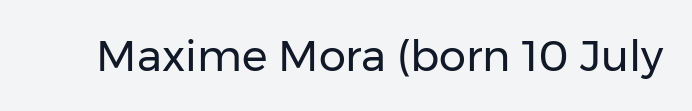
Q: Is the text bold? A: No.
Q: Is the text italic (slanted)? A: No, it is upright.
Q: Is the typeface a serif or a sans-serif typeface? A: Sans-serif.
Q: Is the text underlined? A: No.
Q: Is the spacing between letters normal or unusually wide? A: Normal.
Q: Width (condensed, normal, or wide)? A: Normal.
Q: Stroke contrast? A: Low.
Q: x-height? A: Medium.
Q: Monospaced? A: No.
